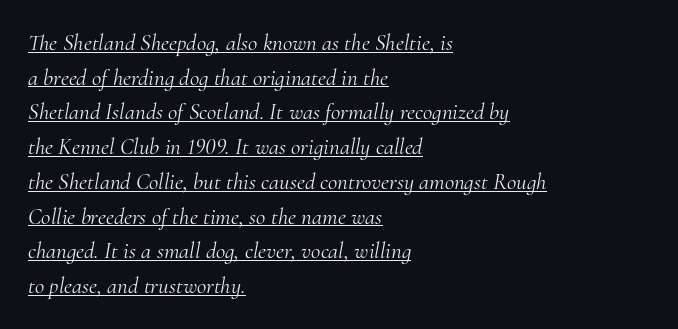
Regarding leading, the lines here are spaced in the standard way. Stem width sits at or under what a default text font uses. Honestly, the letter spacing is just normal — you wouldn't notice it. Visually the block forms a straight wall on the left and a jagged coastline on the right. Emphasis is given by a line drawn under the lettering.
